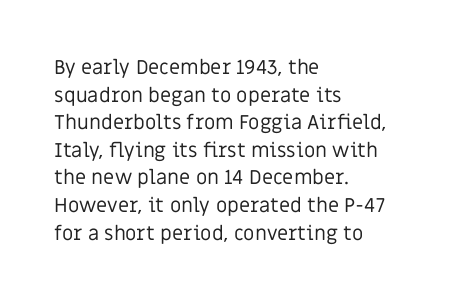
The image shows 20 px text type, upright; set left-aligned, normal line spacing (1.38x), normal letter spacing, not underlined.
